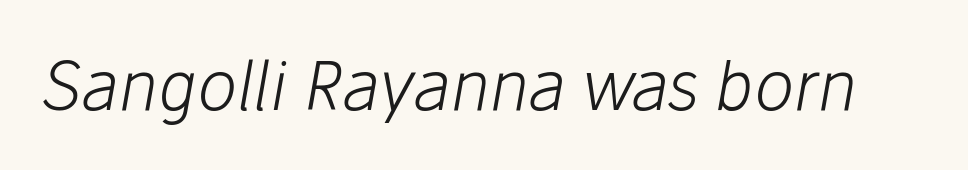
{"italic": "yes", "lean": "right", "slant_degrees": 10, "bold": "no", "weight": "light", "width": "normal", "stroke_contrast": "low", "x_height": "medium", "monospaced": "no", "underline": "no", "letter_spacing": "normal", "letter_spacing_em": 0.0, "glyph_px": 67}
